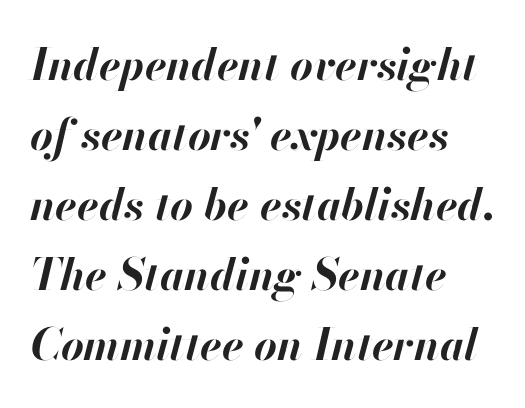
Q: Is the text bold? A: Yes.
Q: Is the text italic (slanted)? A: Yes, it leans right by about 13 degrees.
Q: Is the text underlined? A: No.
Q: How is the paragraph aligned? A: Left-aligned.
Q: Is the spacing between letters normal or unusually wide? A: Normal.
Q: Is the spacing between lines tight, normal or loose? A: Normal.
Q: Width (condensed, normal, or wide)? A: Normal.
Q: Stroke contrast? A: High.
Q: x-height? A: Small.
Q: Monospaced? A: No.
